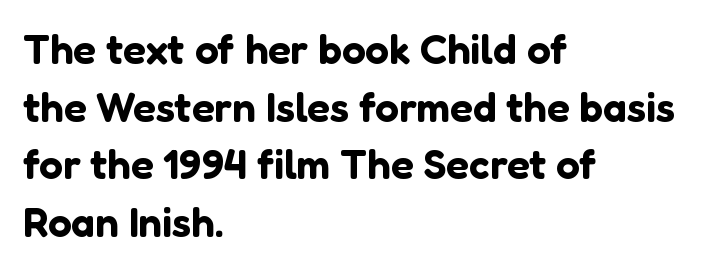
Q: Is the text italic (slanted)? A: No, it is upright.
Q: Is the typeface a serif or a sans-serif typeface? A: Sans-serif.
Q: Is the text underlined? A: No.
Q: How is the paragraph aligned? A: Left-aligned.
Q: Is the spacing between letters normal or unusually wide? A: Normal.
Q: Is the spacing between lines tight, normal or loose? A: Normal.
Q: Width (condensed, normal, or wide)? A: Normal.
Q: Stroke contrast? A: Low.
Q: x-height? A: Medium.
Q: Monospaced? A: No.
